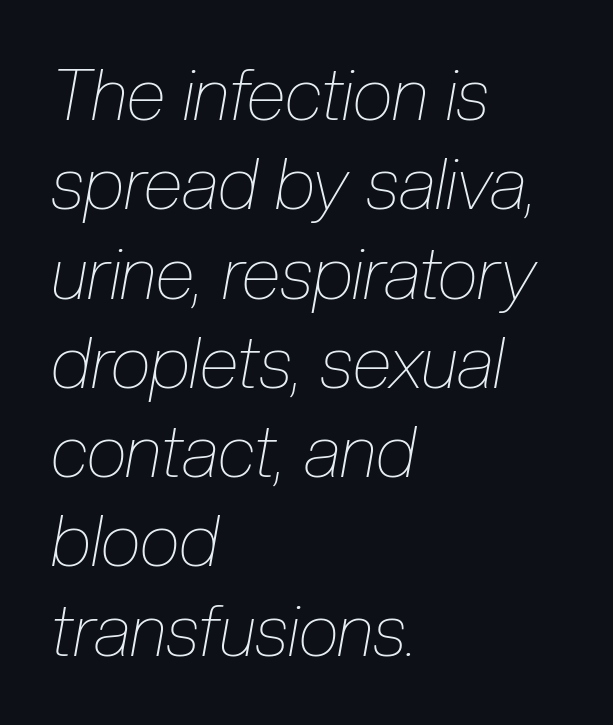
The letters advance in unequal steps, a hallmark of proportional type. Is the type slanted? Yes — the strokes lean at a clear angle. The weight would be labelled regular, book, light, or lighter still. Inter-character spacing is left at the font's built-in metrics. A classic flush-left, rag-right setting is used for this passage. The glyphs are unaccompanied by any horizontal stroke below them.
